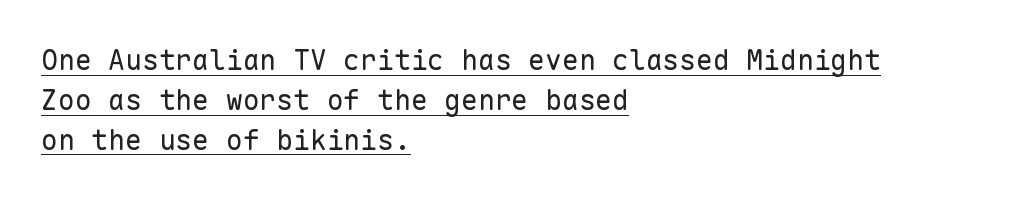
The face used here appears with an underline applied. To sum up the face: it is a sans, with no serifs. Think of a typewriter: that constant character pitch is what you see here. Every stem runs plumb, perpendicular to the baseline.
